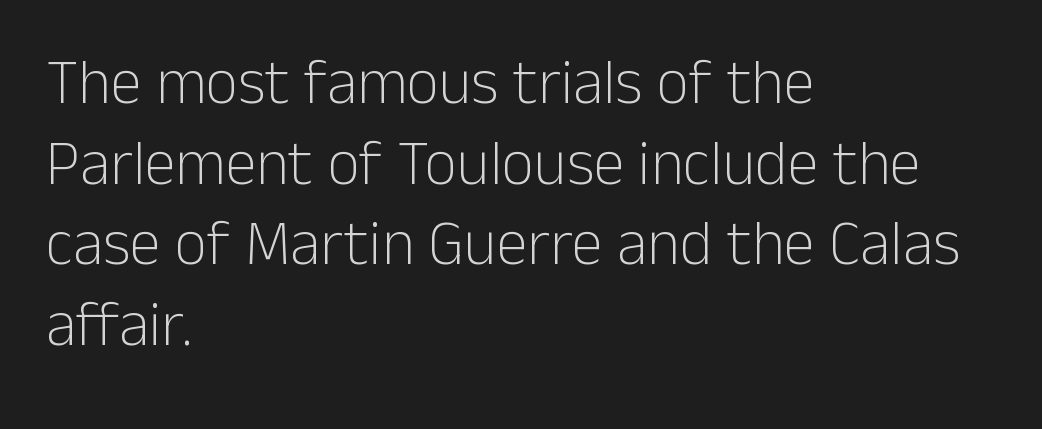
{"serif": "no", "italic": "no", "bold": "no", "weight": "light", "width": "normal", "stroke_contrast": "low", "x_height": "medium", "monospaced": "no", "underline": "no", "align": "left", "line_spacing": "normal", "line_spacing_ratio": 1.28, "letter_spacing": "normal", "letter_spacing_em": 0.0, "glyph_px": 63}
